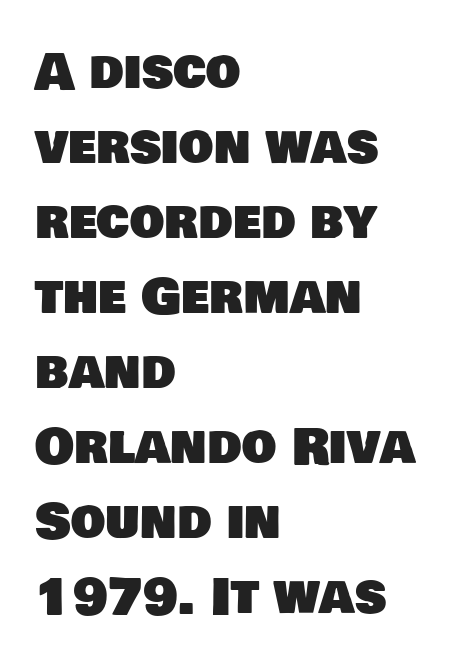
The image shows 49 px sans-serif type; set left-aligned, normal line spacing (1.53x), normal letter spacing, not underlined; low stroke contrast and a large x-height.
